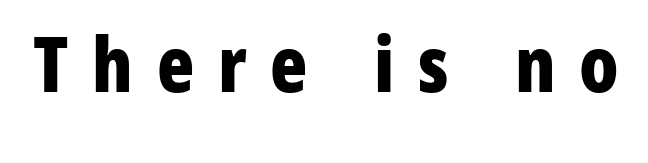
The image shows 77 px bold, condensed sans-serif type, upright; set unusually wide letter spacing (+0.31 em), not underlined; low stroke contrast and a medium x-height.
